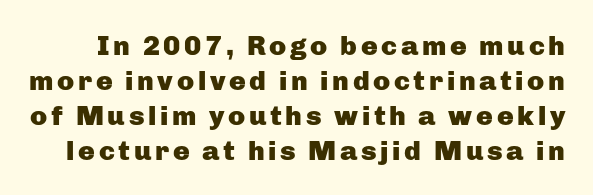
{"serif": "no", "italic": "no", "bold": "yes", "weight": "heavy", "width": "normal", "stroke_contrast": "low", "x_height": "medium", "monospaced": "no", "underline": "no", "line_spacing": "normal", "line_spacing_ratio": 1.25, "glyph_px": 28}
